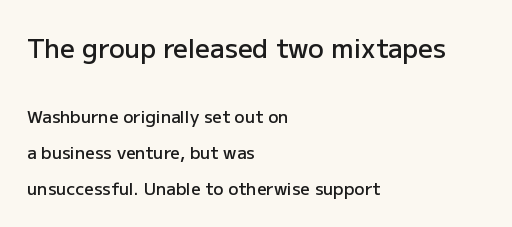
Is the letter spacing exaggerated? No — it looks like the ordinary default. This is the in-between weight designers call semibold or demi. Each new line begins a long way beneath the previous one. Does the bottom block carry the larger type? No, the top block does.
